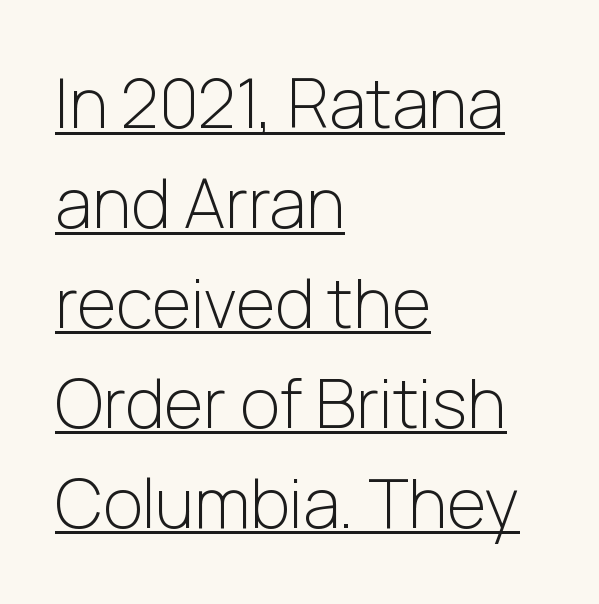
{"serif": "no", "italic": "no", "bold": "no", "weight": "light", "width": "normal", "stroke_contrast": "low", "x_height": "medium", "monospaced": "no", "underline": "yes", "align": "left", "line_spacing": "normal", "line_spacing_ratio": 1.47, "letter_spacing": "normal", "letter_spacing_em": 0.0, "glyph_px": 68}
